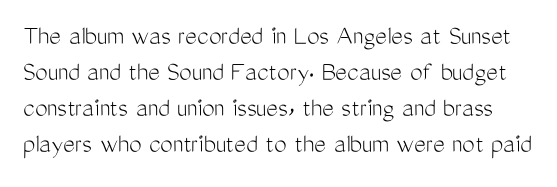
Is this a fixed-width face? No — the glyphs have proportional, varying widths. To sum up the face: it is a sans, with no serifs. How would I describe the line gaps? Plain and ordinary. Stroke thickness stays within the range of a standard reading face or lighter.
